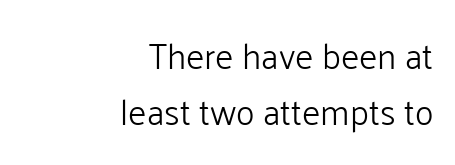
The glyphs are unaccompanied by any horizontal stroke below them. Leading matches the norm, producing a regular column. The font is comparable to plain body text, perhaps lighter. Each letter's strokes conclude bluntly, with no projecting serifs.
